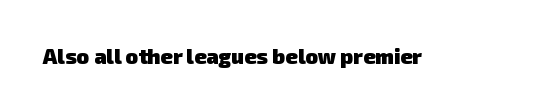
Q: Is the text bold? A: Yes.
Q: Is the text underlined? A: No.
Q: Is the spacing between letters normal or unusually wide? A: Normal.
